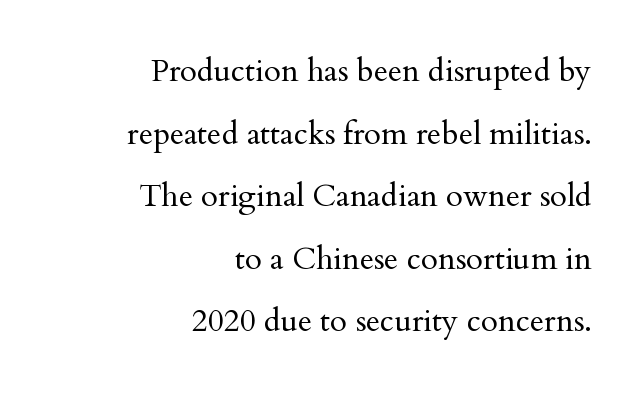
Q: Is the text bold? A: No.
Q: Is the text italic (slanted)? A: No, it is upright.
Q: Is the typeface a serif or a sans-serif typeface? A: Serif.
Q: Is the text underlined? A: No.
Q: How is the paragraph aligned? A: Right-aligned.
Q: Is the spacing between letters normal or unusually wide? A: Normal.
Q: Is the spacing between lines tight, normal or loose? A: Loose.
Q: Width (condensed, normal, or wide)? A: Normal.
Q: Stroke contrast? A: Medium.
Q: x-height? A: Small.
Q: Monospaced? A: No.
